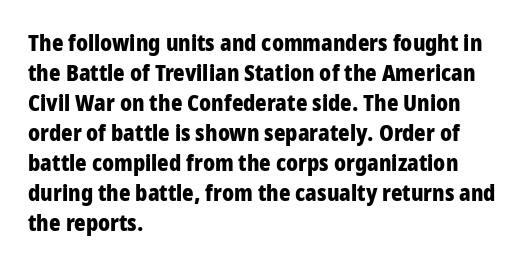
Q: Is the text bold? A: Yes.
Q: Is the text italic (slanted)? A: No, it is upright.
Q: Is the text underlined? A: No.
Q: How is the paragraph aligned? A: Left-aligned.
Q: Is the spacing between letters normal or unusually wide? A: Normal.
Q: Is the spacing between lines tight, normal or loose? A: Normal.
